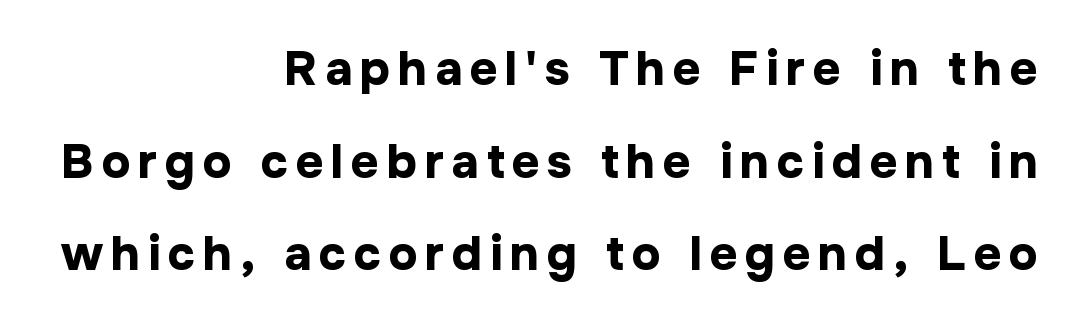
Q: Is the text bold? A: Yes.
Q: Is the text italic (slanted)? A: No, it is upright.
Q: Is the typeface a serif or a sans-serif typeface? A: Sans-serif.
Q: Is the text underlined? A: No.
Q: How is the paragraph aligned? A: Right-aligned.
Q: Is the spacing between lines tight, normal or loose? A: Loose.
Q: Width (condensed, normal, or wide)? A: Normal.
Q: Stroke contrast? A: Low.
Q: x-height? A: Medium.
Q: Monospaced? A: No.
